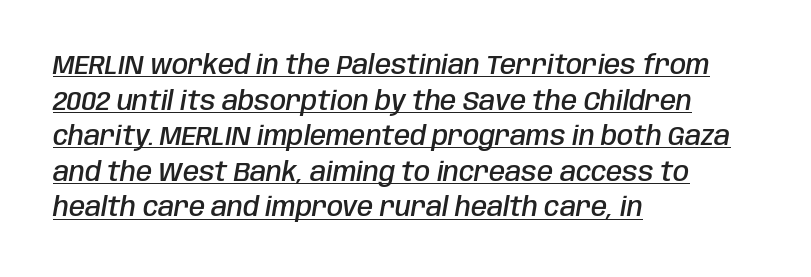
Regarding leading, the lines here are spaced in the standard way. This is oblique type, the kind used for emphasis or titles. The specimen includes a rule beneath the text block's lines. What stands out about the letter spacing? Nothing — it is the standard amount. One-word summary of the alignment: left. A semibold gives these letters moderate extra thickness, short of bold.
